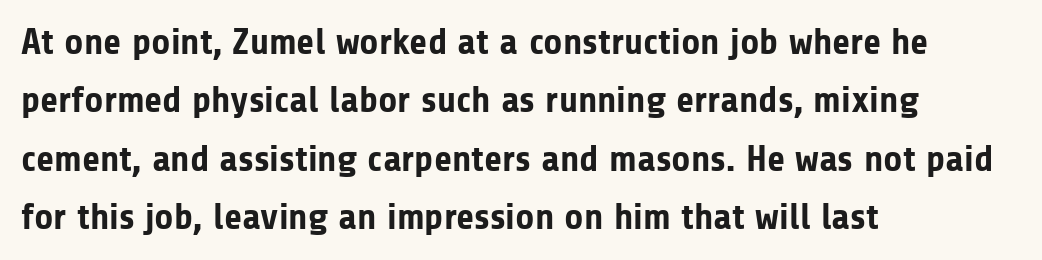
Q: Is the text bold? A: Yes.
Q: Is the text italic (slanted)? A: No, it is upright.
Q: Is the typeface a serif or a sans-serif typeface? A: Sans-serif.
Q: Is the text underlined? A: No.
Q: How is the paragraph aligned? A: Left-aligned.
Q: Is the spacing between letters normal or unusually wide? A: Normal.
Q: Is the spacing between lines tight, normal or loose? A: Normal.
Q: Width (condensed, normal, or wide)? A: Normal.
Q: Stroke contrast? A: Low.
Q: x-height? A: Medium.
Q: Monospaced? A: No.
